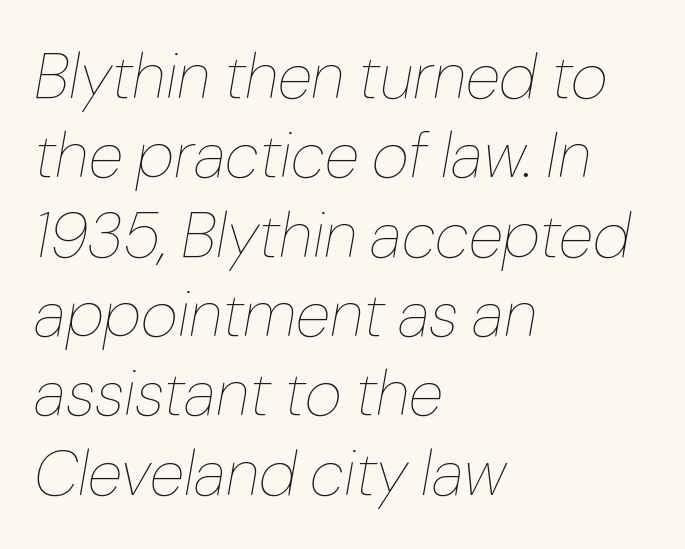
The image shows 64 px thin type, italic (leaning right); set left-aligned, line spacing 1.24x, normal letter spacing, not underlined; low stroke contrast and a medium x-height.
